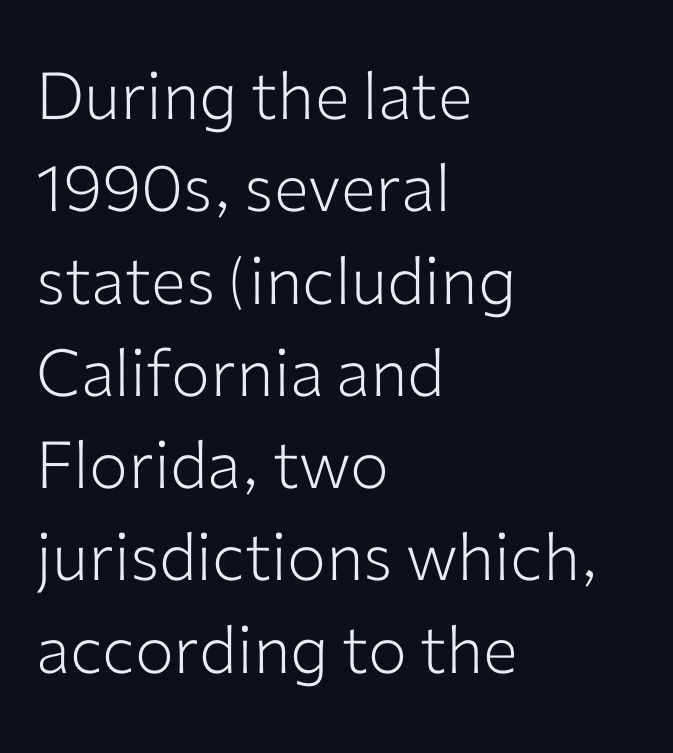
The passage shown is not underscored anywhere. To sum up the face: it is a sans, with no serifs. Note the varied advance widths — an 'i' is clearly narrower than an 'm'. The letters stand upright; this is a roman face. Nothing unusual about the tracking: characters are spaced as the font intends. The typesetting does not lean heavy: it is not bold.
